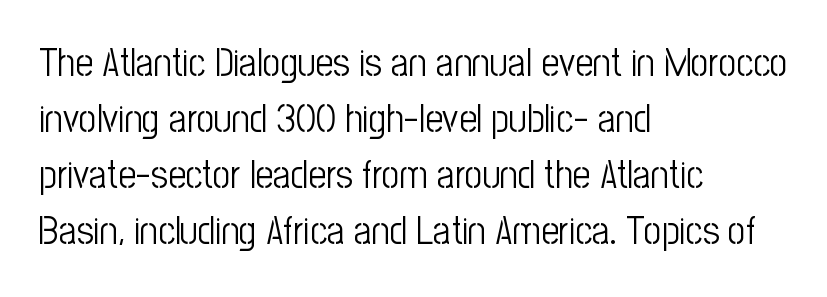
The image shows 39 px light, condensed sans-serif type, upright; set left-aligned, normal line spacing (1.44x), normal letter spacing, not underlined; low stroke contrast and a medium x-height.
